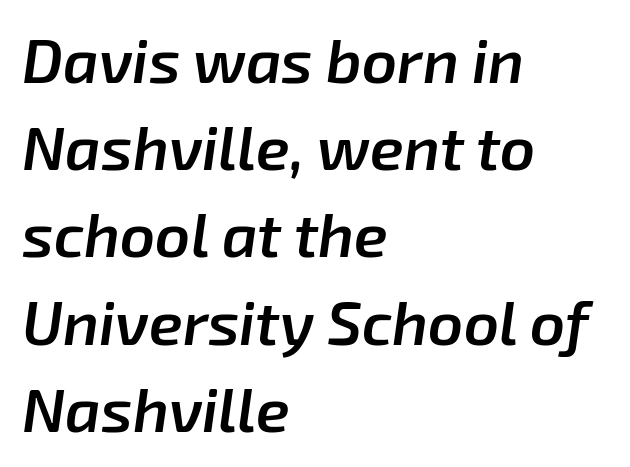
Students, this is semibold: more ink than regular, less than bold. The space between consecutive lines is moderate. Compared with ordinary roman type, these characters are visibly tilted. Typeset ragged right — the left edge is the straight one. Here the glyphs are tracked normally, forming tight word shapes. A typesetter would call this proportional, since set widths differ per character.
